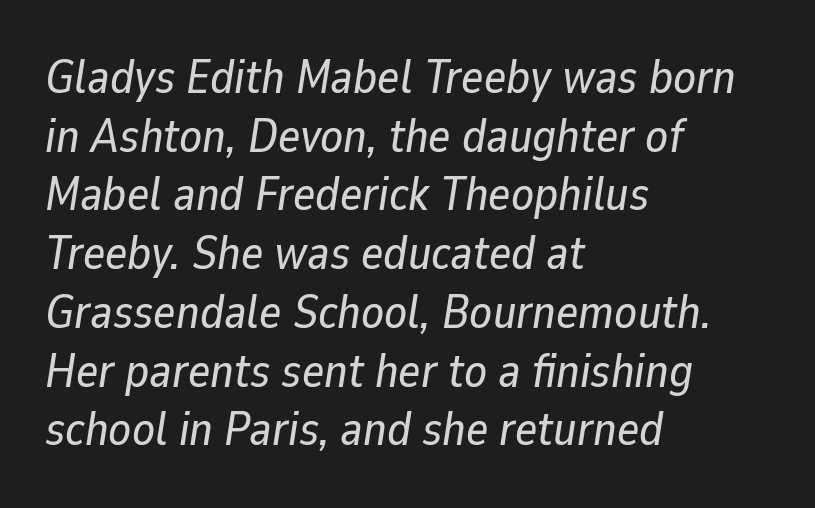
The image shows 47 px text type, italic (leaning right); set left-aligned, normal line spacing (1.25x), normal letter spacing, not underlined; low stroke contrast and a medium x-height.
